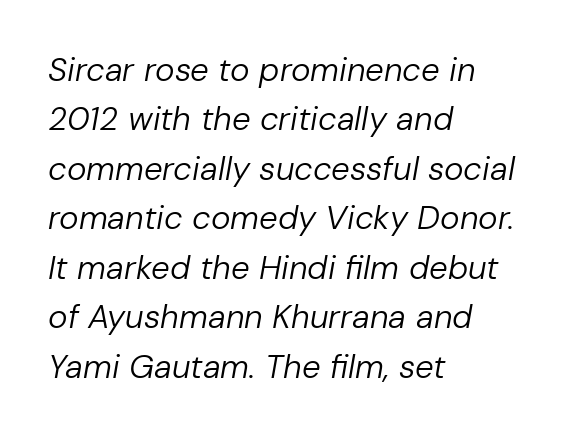
{"italic": "yes", "lean": "right", "slant_degrees": 10, "bold": "no", "weight": "regular", "width": "normal", "stroke_contrast": "low", "x_height": "medium", "monospaced": "no", "underline": "no", "align": "left", "line_spacing": "normal", "line_spacing_ratio": 1.5, "letter_spacing": "normal", "letter_spacing_em": 0.0, "glyph_px": 33}
